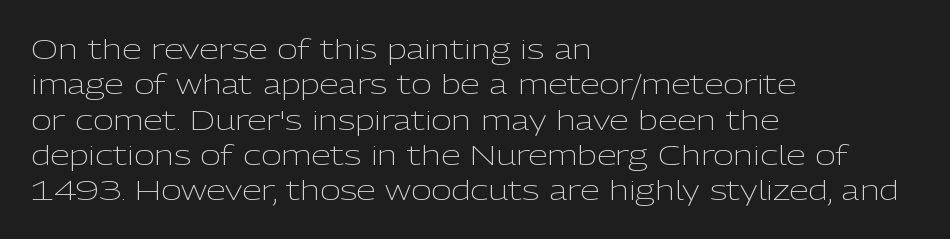
Q: Is the text bold? A: No.
Q: Is the text italic (slanted)? A: No, it is upright.
Q: Is the typeface a serif or a sans-serif typeface? A: Sans-serif.
Q: Is the text underlined? A: No.
Q: How is the paragraph aligned? A: Left-aligned.
Q: Is the spacing between letters normal or unusually wide? A: Normal.
Q: Is the spacing between lines tight, normal or loose? A: Normal.
Q: Width (condensed, normal, or wide)? A: Normal.
Q: Stroke contrast? A: Low.
Q: x-height? A: Medium.
Q: Monospaced? A: No.
